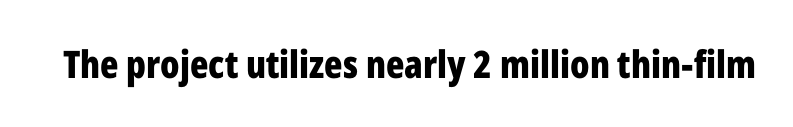
Q: Is the text bold? A: Yes.
Q: Is the text italic (slanted)? A: No, it is upright.
Q: Is the typeface a serif or a sans-serif typeface? A: Sans-serif.
Q: Is the text underlined? A: No.
Q: Is the spacing between letters normal or unusually wide? A: Normal.
Q: Width (condensed, normal, or wide)? A: Condensed.
Q: Stroke contrast? A: Low.
Q: x-height? A: Medium.
Q: Monospaced? A: No.
